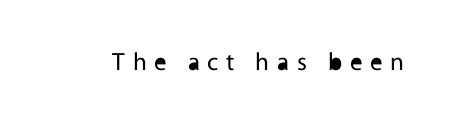
Nope, not italic — everything's standing straight. Any mark beneath the type? The region is blank. Honestly, the letter spacing is so wide it's the main thing you notice. Heaviness? Minimal to ordinary, like unemphasized prose.
